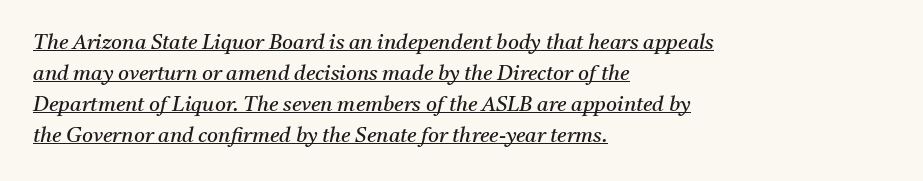
The image shows 21 px text type, italic (leaning right); set left-aligned, normal line spacing (1.47x), normal letter spacing, underlined.
